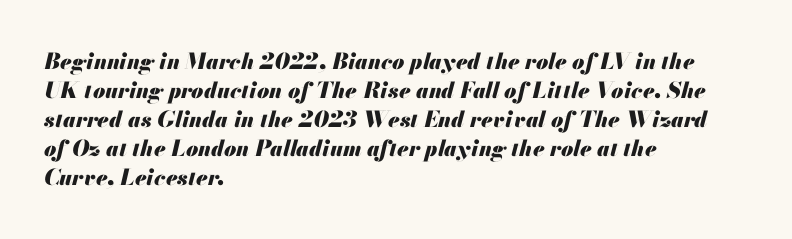
The image shows 22 px bold type, italic (leaning right); set left-aligned, normal line spacing (1.32x), normal letter spacing, not underlined.
